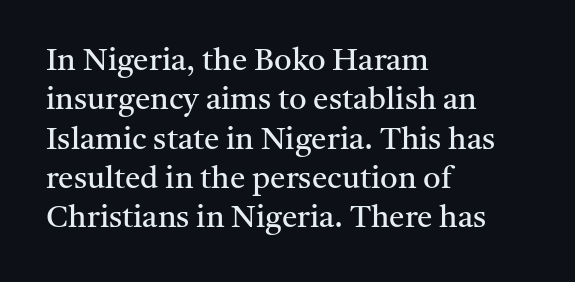
Is this a fixed-width face? No — the glyphs have proportional, varying widths. Summary of weight: not heavy and not bold. Unlike italic type, these characters show no tilt at all. This rendering employs a face with finishing strokes, i.e., a serif. Descender tails drop into unmarked territory. Whoever set this chose a conventional vertical rhythm.
